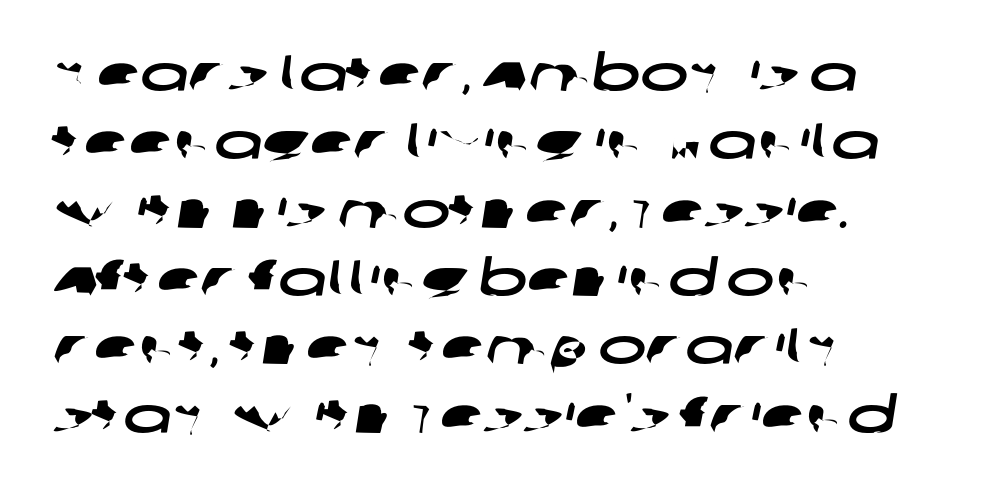
Nothing sits at the stroke ends, so this counts as sans-serif. A normal amount of white space separates one row of letters from the next. The gap between lines stays unmarked. Honestly, the letter spacing is just normal — you wouldn't notice it. Here the designer chose a conventional face with non-uniform glyph widths.
